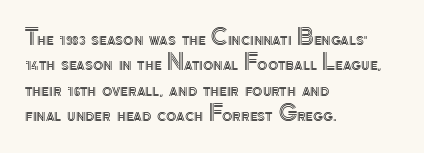
Short and long lines alike share a common starting point at left. Letters rest on an invisible, unmarked baseline. No extra tracking has been applied to these lines. Is there any slant? The stems are plumb.
